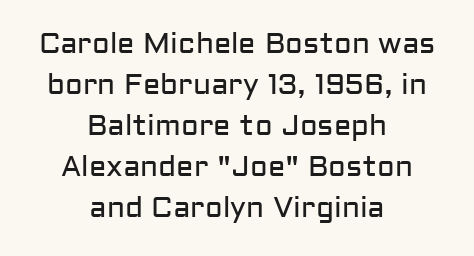
The image shows 29 px regular-weight sans-serif type, upright; set centered, normal line spacing (1.41x), normal letter spacing, not underlined; low stroke contrast and a medium x-height.
